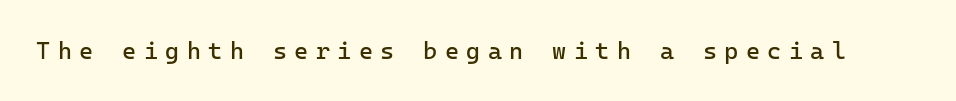
{"italic": "no", "bold": "no", "underline": "no", "letter_spacing": "wide", "letter_spacing_em": 0.31, "glyph_px": 24}
